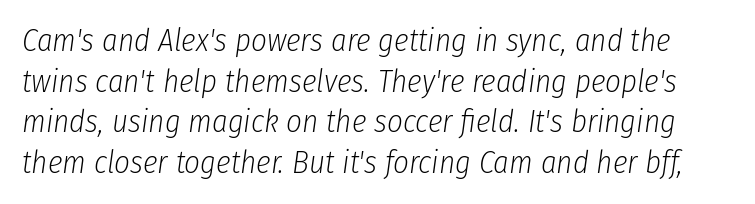
Character widths vary here, with narrow letters taking less room than wide ones. Honestly, there is no underline to notice here at all. Vertical spacing — default. If you drew a line through each stem, it would be angled. A typesetter would call this zero additional tracking.
